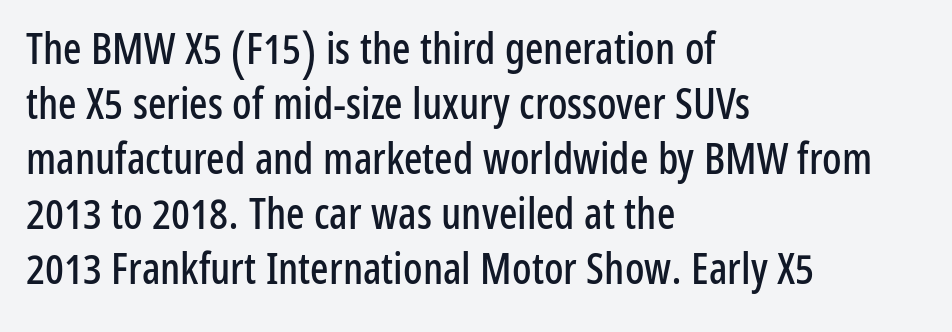
The image shows 43 px condensed sans-serif type, upright; set left-aligned, normal line spacing (1.28x), normal letter spacing, not underlined; low stroke contrast and a medium x-height.
